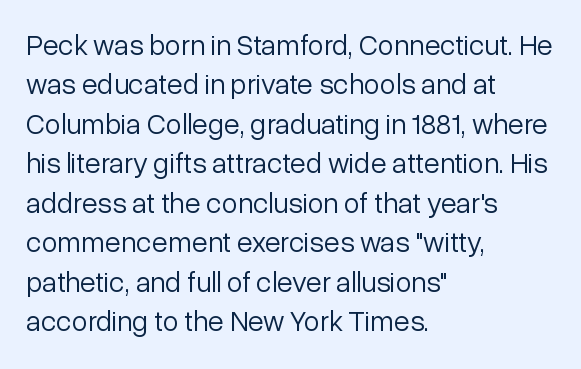
The string is rendered with underlining switched off. Summary of vertical rhythm: regular, with standard interline spacing. Typographically, this falls in the sans-serif category. Typeset ragged right — the left edge is the straight one.
